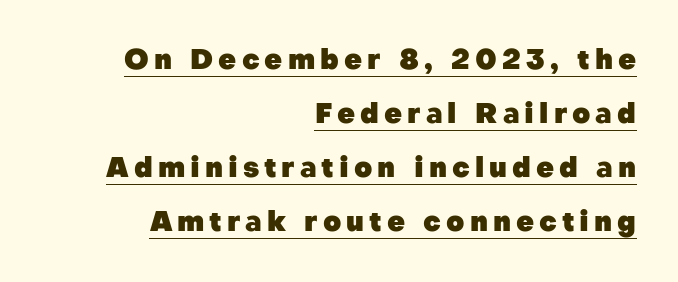
The image shows 28 px heavy sans-serif type, upright; set right-aligned, loose line spacing (1.93x), underlined; low stroke contrast and a medium x-height.
